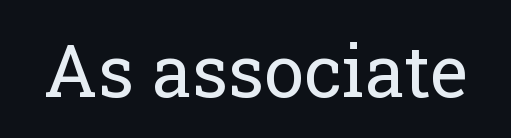
The image shows 72 px regular-weight serif type, upright; set normal letter spacing, not underlined; low stroke contrast and a medium x-height.
